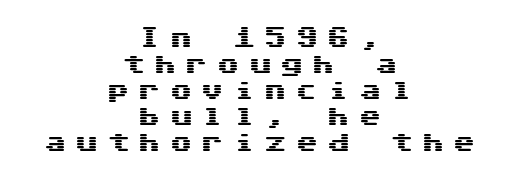
The image shows 23 px text type, upright; set centered, tight line spacing (1.13x), unusually wide letter spacing (+0.37 em), not underlined.
